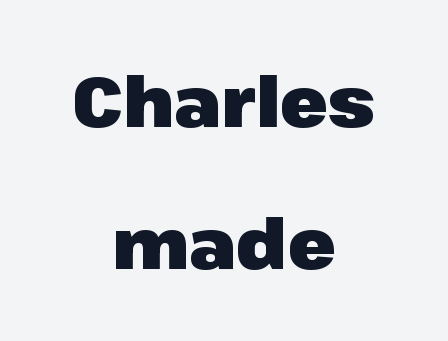
The image shows 71 px heavy sans-serif type, upright; set centered, loose line spacing (2.0x), normal letter spacing, not underlined; low stroke contrast and a medium x-height.
